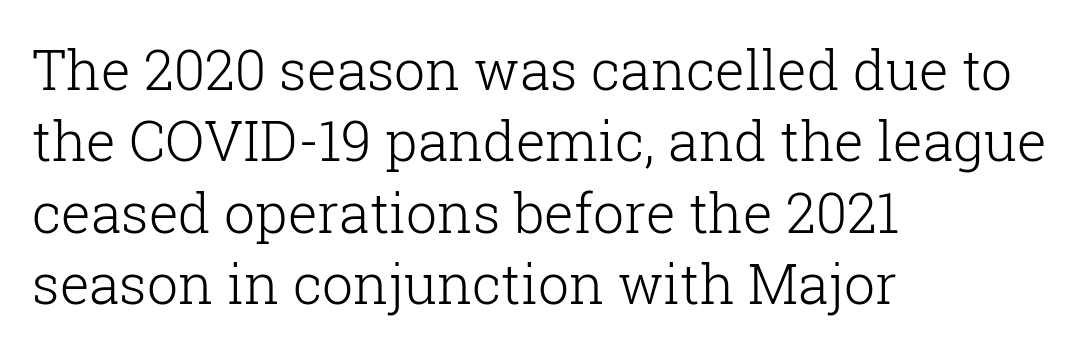
The image shows 55 px light serif type, upright; set left-aligned, normal line spacing (1.3x), normal letter spacing, not underlined; low stroke contrast and a medium x-height.
